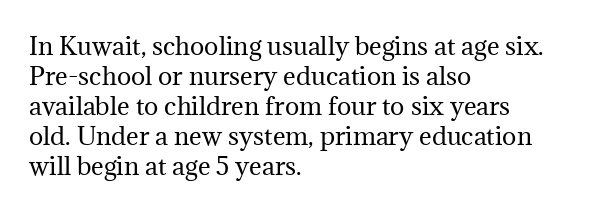
Honestly, there is no underline to notice here at all. The font's upright variant was chosen for this text. Horizontally, the lines are justified to the leading edge only. Bold? No — there's no thickening of the strokes.
